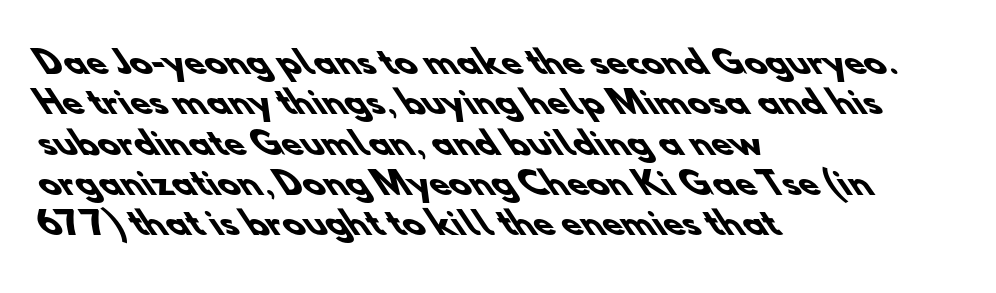
Quick note: underline off. To sum up the face: it is a sans, with no serifs. Horizontal bands of white between lines are of average thickness. Heavy-handed strokes throughout: this text is bold. Does the copy run flush right? No — it runs flush left.
